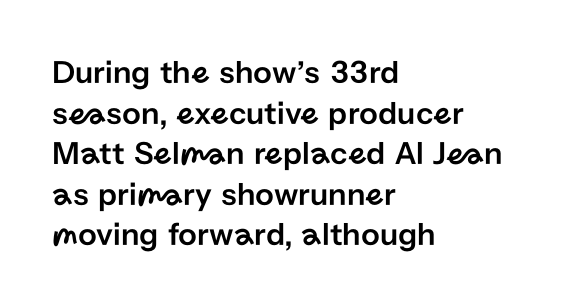
{"serif": "no", "italic": "no", "width": "normal", "stroke_contrast": "low", "x_height": "medium", "monospaced": "no", "underline": "no", "align": "left", "line_spacing_ratio": 1.23, "letter_spacing": "normal", "letter_spacing_em": 0.0, "glyph_px": 33}
